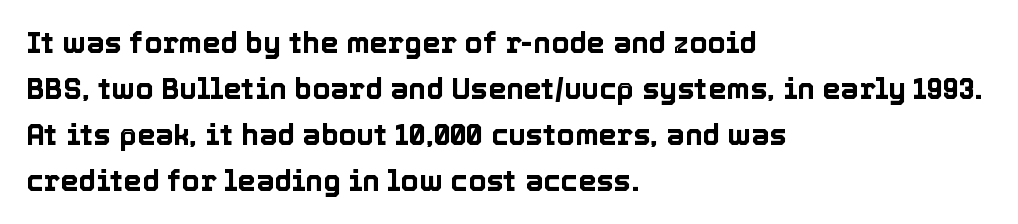
The image shows 29 px text type, upright; set left-aligned, normal line spacing (1.59x), normal letter spacing, not underlined; a medium x-height.
